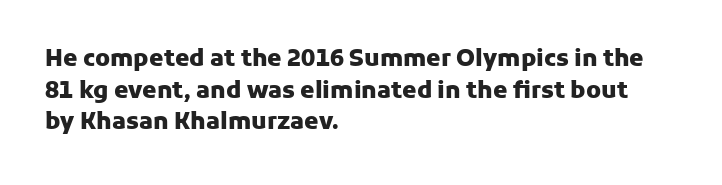
Q: Is the text bold? A: Yes.
Q: Is the text italic (slanted)? A: No, it is upright.
Q: Is the text underlined? A: No.
Q: How is the paragraph aligned? A: Left-aligned.
Q: Is the spacing between letters normal or unusually wide? A: Normal.
Q: Is the spacing between lines tight, normal or loose? A: Normal.
